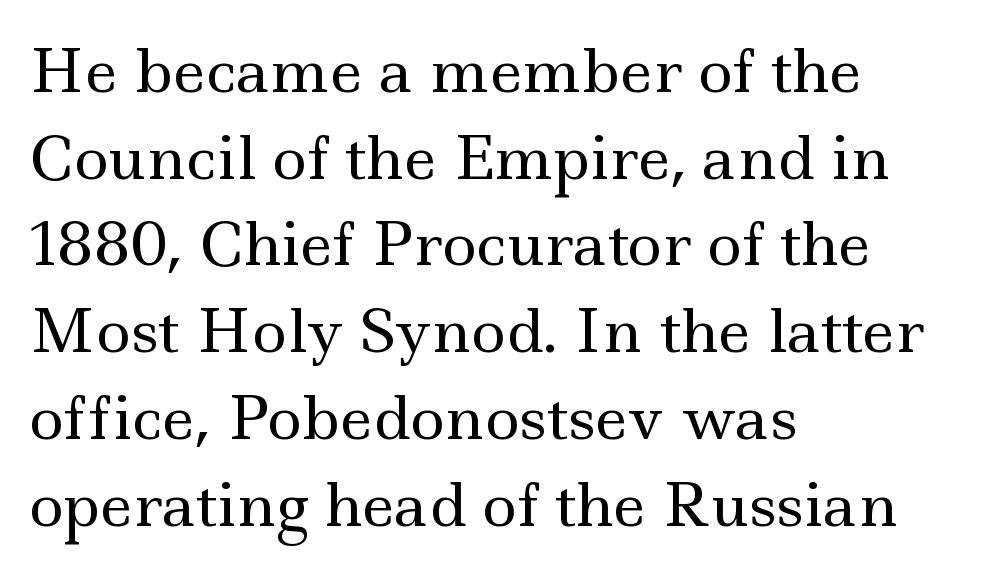
{"serif": "yes", "italic": "no", "bold": "no", "weight": "regular", "width": "wide", "x_height": "small", "monospaced": "no", "underline": "no", "align": "left", "line_spacing": "normal", "line_spacing_ratio": 1.47, "letter_spacing": "normal", "letter_spacing_em": 0.0, "glyph_px": 59}
